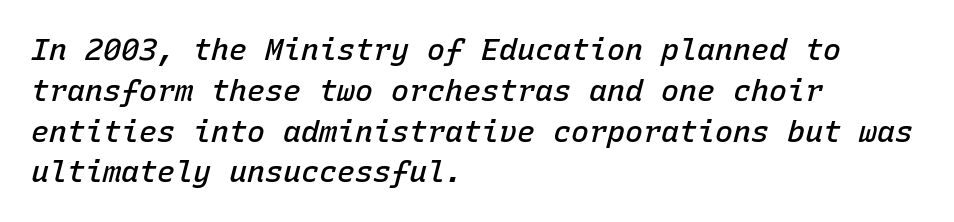
The image shows 30 px semibold type, italic (leaning right), monospaced; set left-aligned, normal line spacing (1.36x), normal letter spacing, not underlined; low stroke contrast and a medium x-height.
